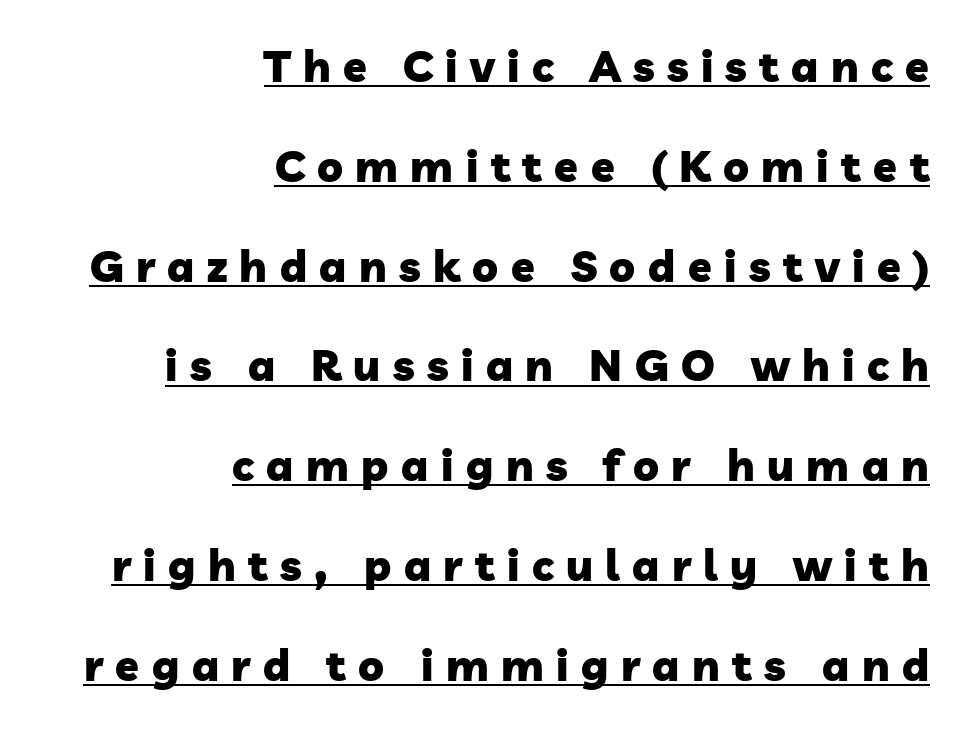
{"serif": "no", "bold": "yes", "weight": "heavy", "width": "normal", "stroke_contrast": "low", "x_height": "medium", "monospaced": "no", "underline": "yes", "align": "right", "line_spacing": "loose", "line_spacing_ratio": 2.32, "letter_spacing": "wide", "letter_spacing_em": 0.29, "glyph_px": 43}
